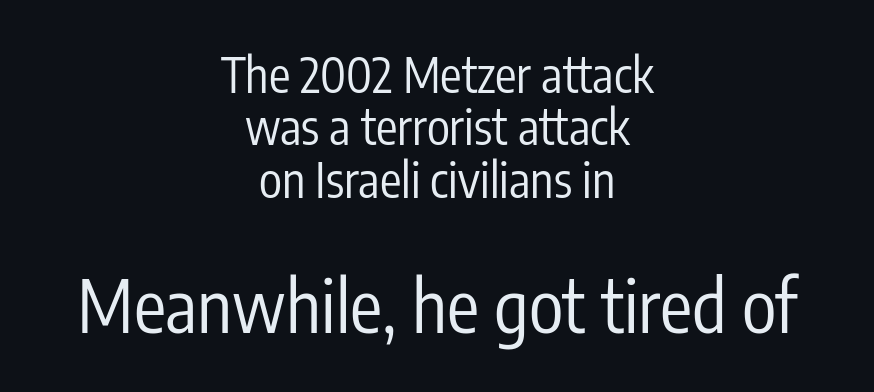
The strokes carry an ordinary text weight at most. Varying glyph widths throughout — classic text-font behaviour. The second block has been scaled up relative to the first. Tall strokes in this sample are plumb rather than angled.
